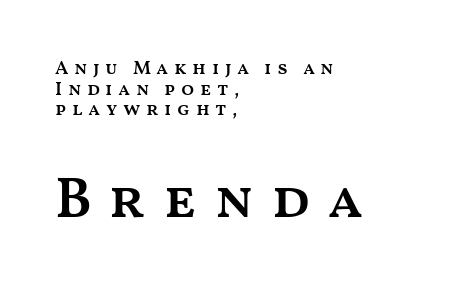
The image shows 57 px semibold, wide type, upright; set left-aligned, tight line spacing (1.08x), unusually wide letter spacing (+0.29 em), not underlined; the second (bottom) block is 3.0x larger; medium stroke contrast and a medium x-height.
